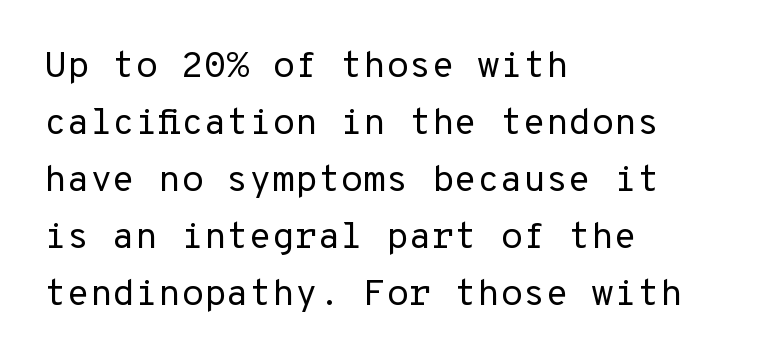
Q: Is the text bold? A: No.
Q: Is the text italic (slanted)? A: No, it is upright.
Q: Is the typeface a serif or a sans-serif typeface? A: Sans-serif.
Q: Is the text underlined? A: No.
Q: How is the paragraph aligned? A: Left-aligned.
Q: Is the spacing between letters normal or unusually wide? A: Normal.
Q: Is the spacing between lines tight, normal or loose? A: Normal.
Q: Width (condensed, normal, or wide)? A: Normal.
Q: Stroke contrast? A: Low.
Q: x-height? A: Medium.
